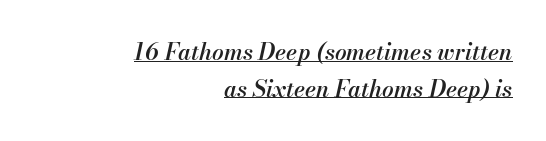
Italic: yes, the glyphs are oblique. One glance says typical: line gaps are just what's usual. Does the copy run flush right? Yes — the right margin is perfectly even. Tracking value appears to be zero — textbook default spacing.
